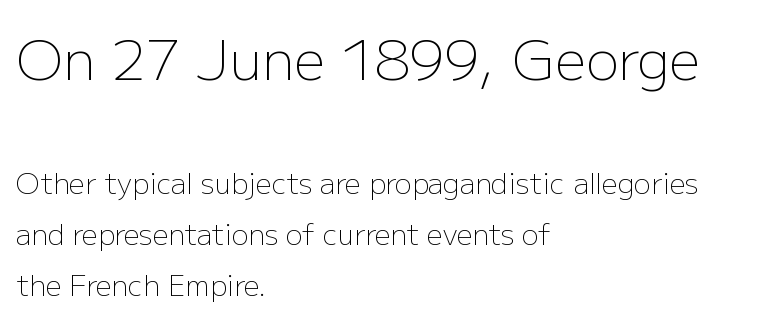
The image shows 55 px light sans-serif type, upright; set left-aligned, line spacing 1.83x, normal letter spacing, not underlined; the first (top) block is 1.96x larger; low stroke contrast and a medium x-height.
